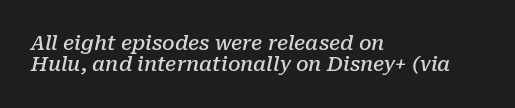
Q: Is the text bold? A: Semi-bold.
Q: Is the text italic (slanted)? A: Yes, it leans right by about 10 degrees.
Q: Is the text underlined? A: No.
Q: How is the paragraph aligned? A: Left-aligned.
Q: Is the spacing between letters normal or unusually wide? A: Normal.
Q: Is the spacing between lines tight, normal or loose? A: Tight.
